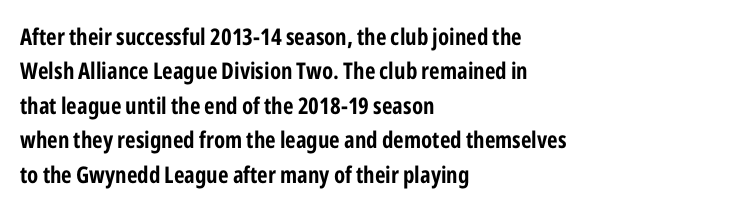
{"italic": "no", "bold": "yes", "underline": "no", "align": "left", "line_spacing": "normal", "line_spacing_ratio": 1.5, "letter_spacing": "normal", "letter_spacing_em": 0.0, "glyph_px": 23}
